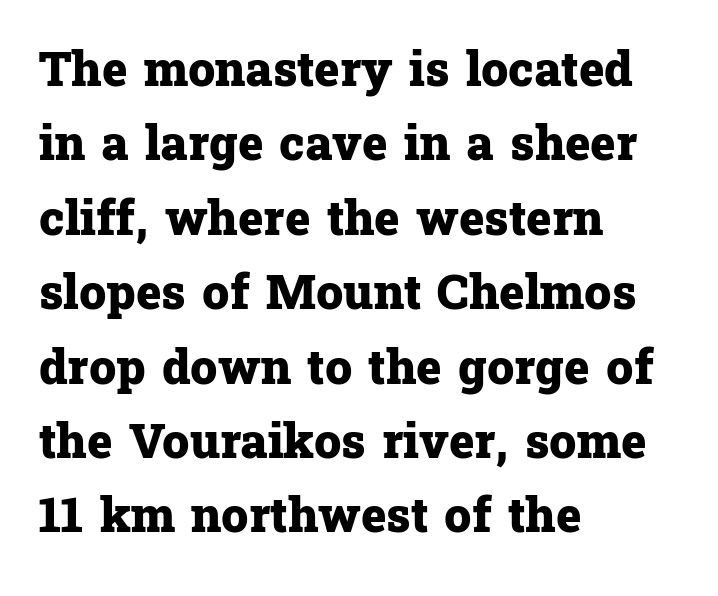
The image shows 48 px heavy serif type, upright; set left-aligned, normal line spacing (1.55x), normal letter spacing, not underlined; low stroke contrast and a medium x-height.
